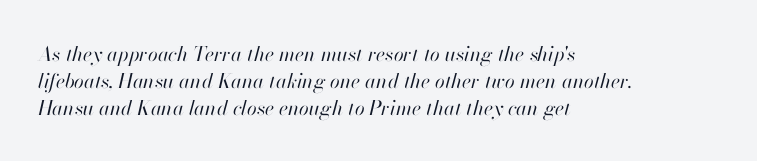
The image shows 20 px text type, italic (leaning right); set left-aligned, normal line spacing (1.34x), normal letter spacing, not underlined.
